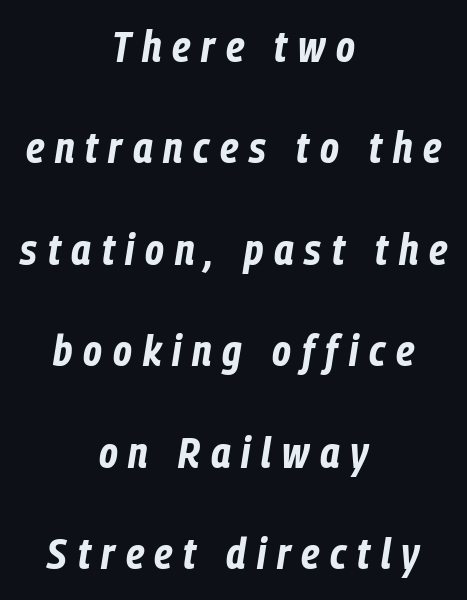
Q: Is the text bold? A: Yes.
Q: Is the text italic (slanted)? A: Yes, it leans right by about 9 degrees.
Q: Is the text underlined? A: No.
Q: How is the paragraph aligned? A: Centered.
Q: Is the spacing between letters normal or unusually wide? A: Unusually wide.
Q: Is the spacing between lines tight, normal or loose? A: Loose.
Q: Width (condensed, normal, or wide)? A: Condensed.
Q: Stroke contrast? A: Low.
Q: x-height? A: Medium.
Q: Monospaced? A: No.
